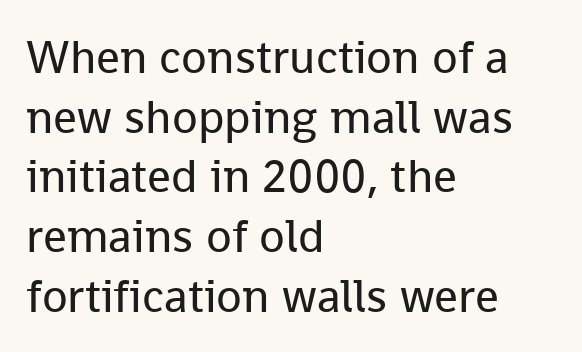
Horizontally, the lines are justified to the leading edge only. Looks like regular typesetting: each glyph gets only the width it needs. The font sits on the lighter half of the weight spectrum, regular included. If you drew a line through each stem, it would be perfectly vertical.
